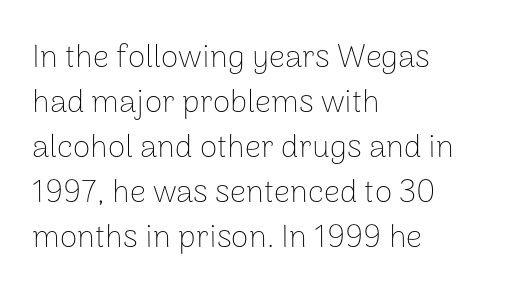
{"serif": "no", "italic": "no", "bold": "no", "weight": "thin", "width": "normal", "stroke_contrast": "low", "x_height": "medium", "monospaced": "no", "underline": "no", "align": "left", "line_spacing": "normal", "line_spacing_ratio": 1.41, "letter_spacing": "normal", "letter_spacing_em": 0.0, "glyph_px": 32}
